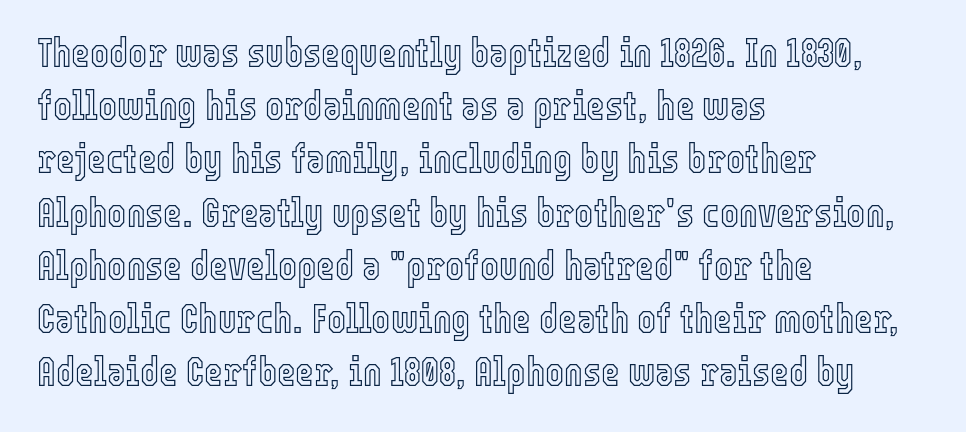
Q: Is the text italic (slanted)? A: No, it is upright.
Q: Is the text underlined? A: No.
Q: How is the paragraph aligned? A: Left-aligned.
Q: Is the spacing between letters normal or unusually wide? A: Normal.
Q: Is the spacing between lines tight, normal or loose? A: Normal.
Q: Width (condensed, normal, or wide)? A: Condensed.
Q: x-height? A: Medium.
Q: Monospaced? A: No.
